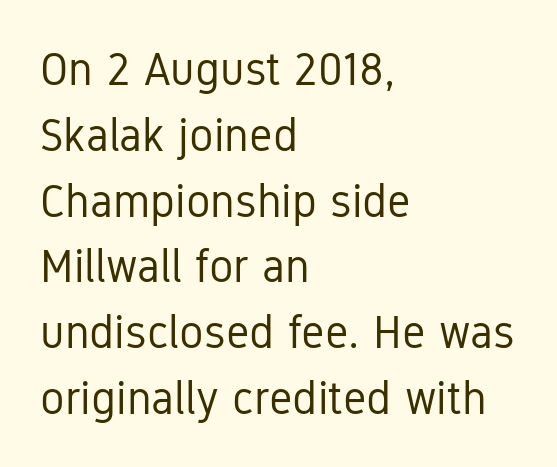
The image shows 46 px regular-weight, condensed sans-serif type, upright; set left-aligned, normal line spacing (1.43x), normal letter spacing, not underlined; low stroke contrast and a medium x-height.
